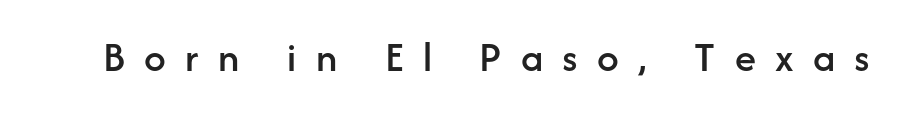
Q: Is the text italic (slanted)? A: No, it is upright.
Q: Is the typeface a serif or a sans-serif typeface? A: Sans-serif.
Q: Is the text underlined? A: No.
Q: Is the spacing between letters normal or unusually wide? A: Unusually wide.
Q: Width (condensed, normal, or wide)? A: Normal.
Q: Stroke contrast? A: Low.
Q: x-height? A: Medium.
Q: Monospaced? A: No.
